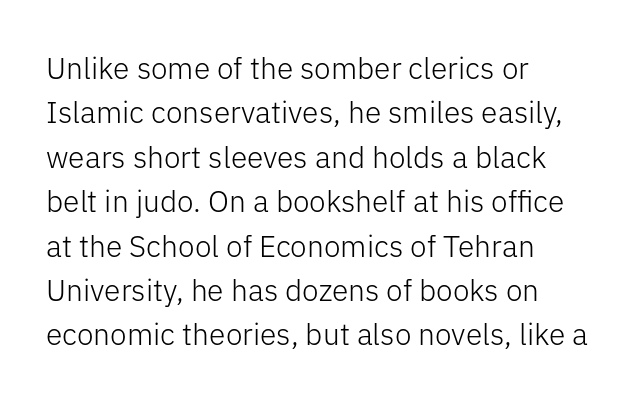
Check where the strokes stop: nothing finishes them off — pure sans. The rag falls on the right side of this text block. Posture: straight, roman, zero tilt. Bold? No — there's no thickening of the strokes. Each letter keeps its own natural width here, so spacing adapts to shape.
